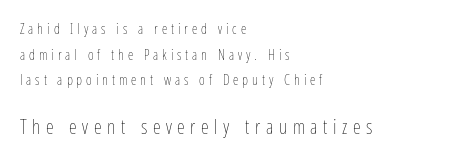
Caption: multi-line text, flush left, ragged right. Do the letters lean? They stand straight. Vertical stems look standard width or narrower in stroke. Letters rest on an invisible, unmarked baseline.
